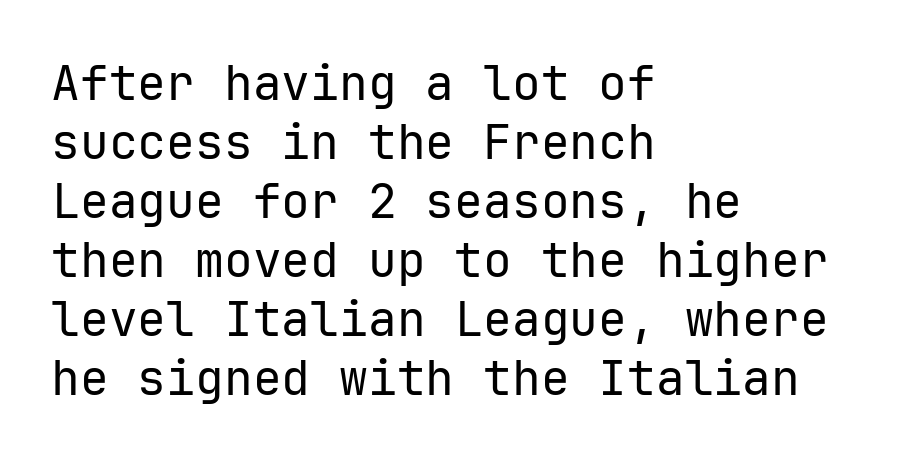
The image shows 48 px regular-weight sans-serif type, upright, monospaced; set left-aligned, line spacing 1.23x, normal letter spacing, not underlined; low stroke contrast and a medium x-height.
